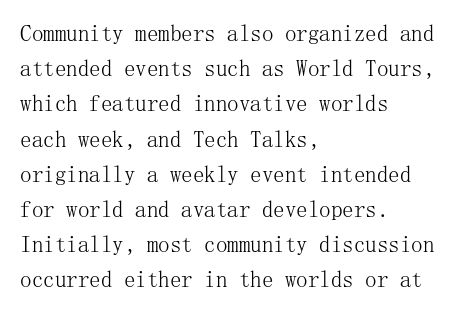
A typesetter would call this leading conventional body-copy spacing. Casual observation: everything's shoved over to the left. Counters stay open thanks to moderate or lighter strokes. The lettering stays uniformly vertical, giving the passage a roman look. No extra tracking has been applied to these lines. The gap between lines stays unmarked.
